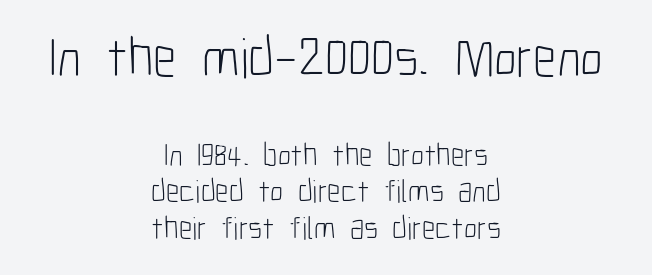
Casual observation: everything's sitting right in the middle. The block sitting higher on the canvas is the one with enlarged characters. Every stem runs plumb, perpendicular to the baseline. This is sans-serif lettering, the kind often seen on screens and signage. Letters rest on an invisible, unmarked baseline. The rendering uses a small line-height, squeezing the rows.
